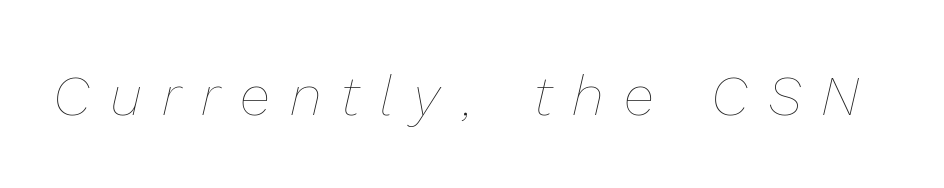
Q: Is the text bold? A: No.
Q: Is the text italic (slanted)? A: Yes, it leans right by about 13 degrees.
Q: Is the text underlined? A: No.
Q: Is the spacing between letters normal or unusually wide? A: Unusually wide.
Q: Width (condensed, normal, or wide)? A: Normal.
Q: Stroke contrast? A: Low.
Q: x-height? A: Medium.
Q: Monospaced? A: No.
